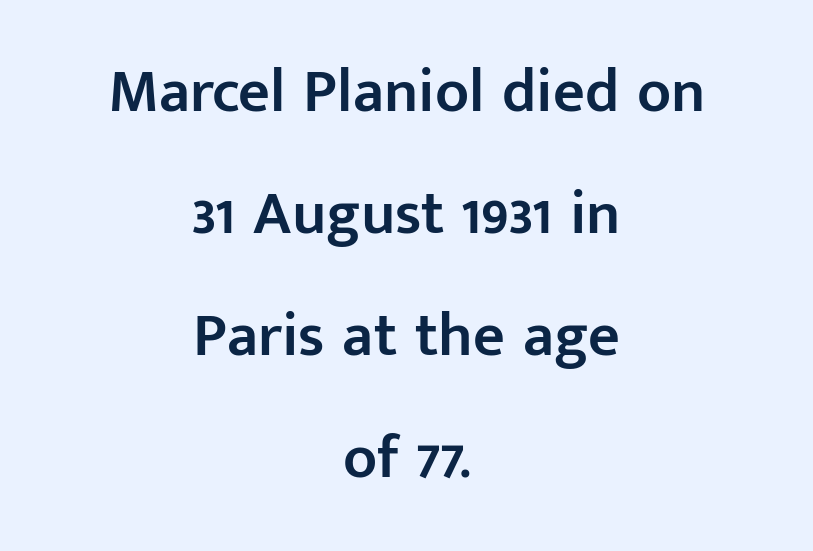
Does the type have serifs? No, each stem ends abruptly. The glyphs are unaccompanied by any horizontal stroke below them. Typographic density is moderately raised because the face is semibold. Students, observe: this is what heavily led, spacious text looks like. The letterforms sit shoulder to shoulder at normal distance.
